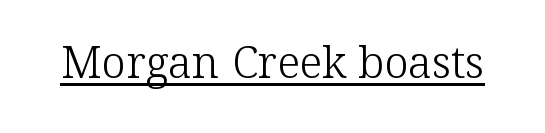
{"serif": "yes", "italic": "no", "bold": "no", "weight": "light", "width": "normal", "stroke_contrast": "low", "x_height": "medium", "monospaced": "no", "underline": "yes", "letter_spacing": "normal", "letter_spacing_em": 0.0, "glyph_px": 44}
